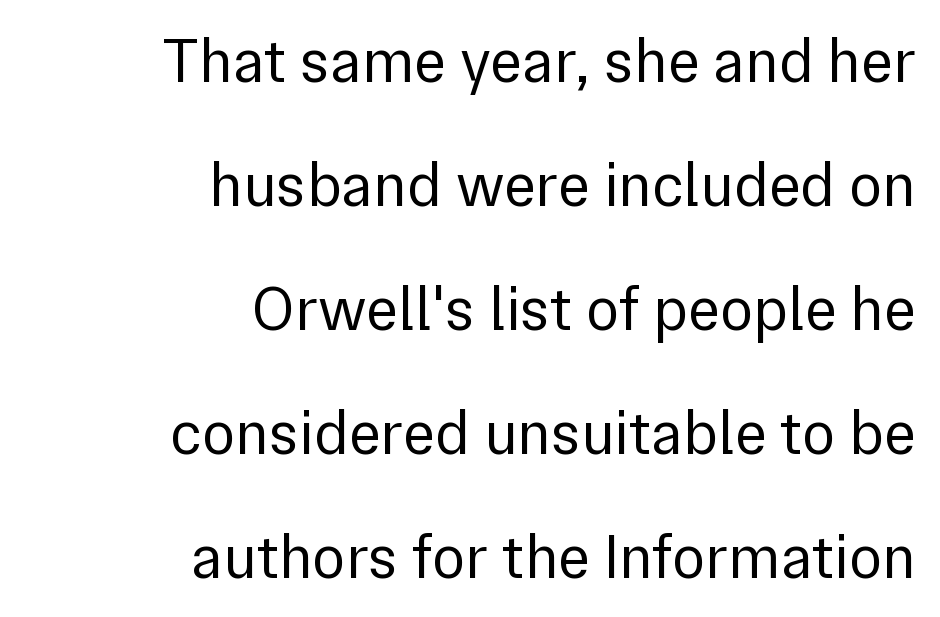
Q: Is the text bold? A: No.
Q: Is the text italic (slanted)? A: No, it is upright.
Q: Is the typeface a serif or a sans-serif typeface? A: Sans-serif.
Q: Is the text underlined? A: No.
Q: How is the paragraph aligned? A: Right-aligned.
Q: Is the spacing between letters normal or unusually wide? A: Normal.
Q: Is the spacing between lines tight, normal or loose? A: Loose.
Q: Width (condensed, normal, or wide)? A: Normal.
Q: Stroke contrast? A: Low.
Q: x-height? A: Medium.
Q: Monospaced? A: No.
